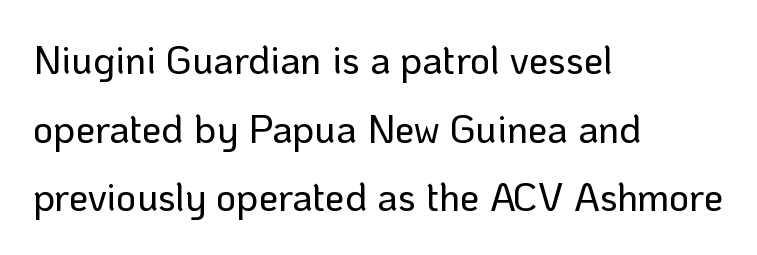
{"serif": "no", "italic": "no", "width": "normal", "stroke_contrast": "low", "x_height": "medium", "monospaced": "no", "underline": "no", "align": "left", "line_spacing_ratio": 1.76, "letter_spacing": "normal", "letter_spacing_em": 0.0, "glyph_px": 39}
